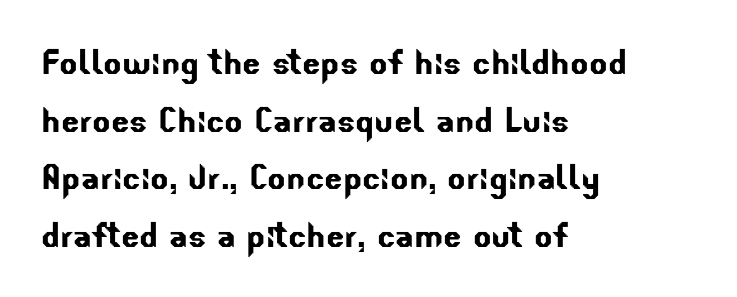
In terms of letterspacing, this is plain default setting. Where is the straight margin? On the left. Nope, no serifs anywhere on these letters. In terms of leading, this rendering sits right in the middle. Looks like regular typesetting: each glyph gets only the width it needs.
